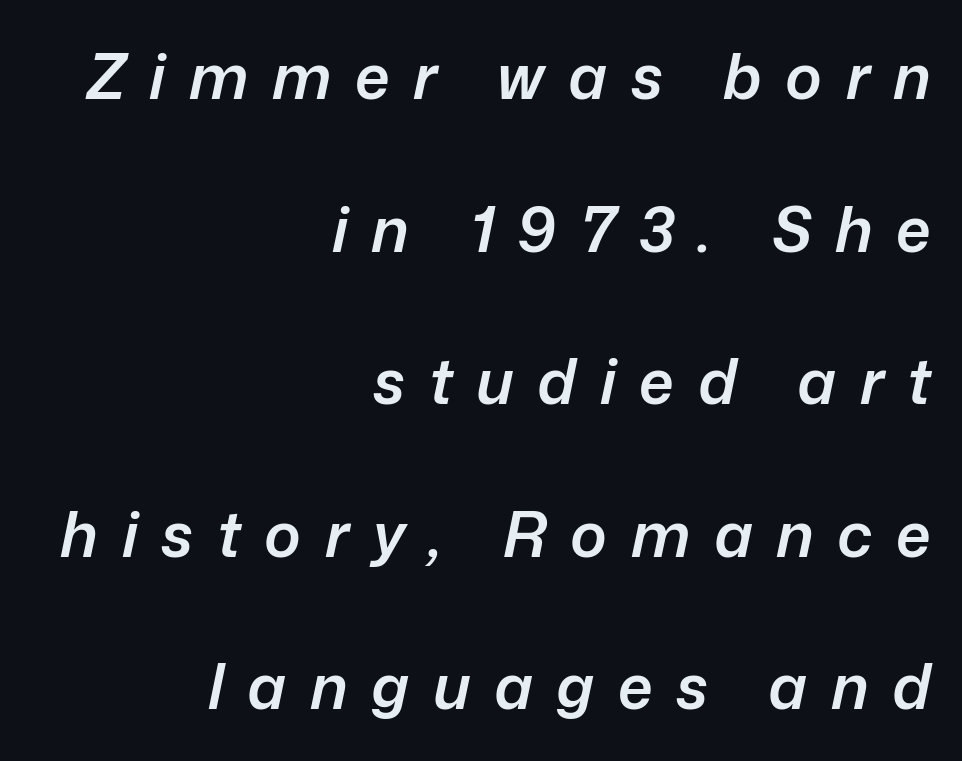
The image shows 62 px semibold type, italic (leaning right); set right-aligned, loose line spacing (2.46x), unusually wide letter spacing (+0.38 em), not underlined; low stroke contrast and a medium x-height.
